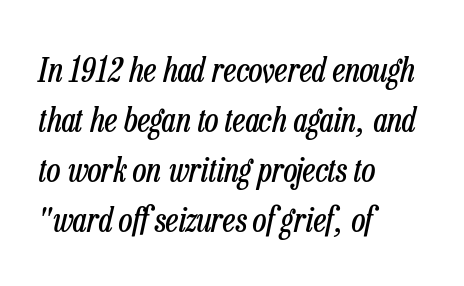
{"italic": "yes", "lean": "right", "slant_degrees": 13, "bold": "no", "weight": "regular", "width": "condensed", "stroke_contrast": "low", "x_height": "medium", "monospaced": "no", "underline": "no", "align": "left", "line_spacing": "normal", "line_spacing_ratio": 1.47, "letter_spacing": "normal", "letter_spacing_em": 0.0, "glyph_px": 34}
